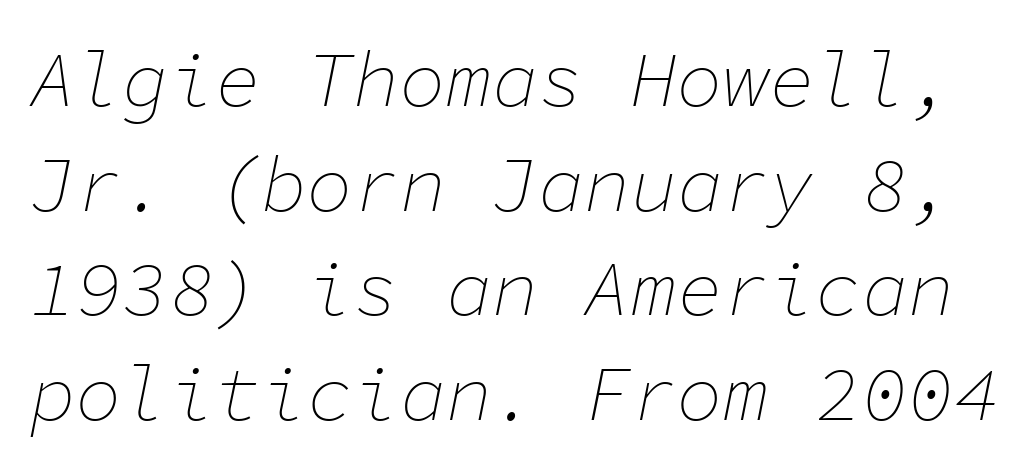
{"italic": "yes", "lean": "right", "slant_degrees": 11, "bold": "no", "weight": "thin", "width": "normal", "stroke_contrast": "low", "x_height": "medium", "monospaced": "yes", "underline": "no", "line_spacing": "normal", "line_spacing_ratio": 1.36, "letter_spacing": "normal", "letter_spacing_em": 0.0, "glyph_px": 77}
